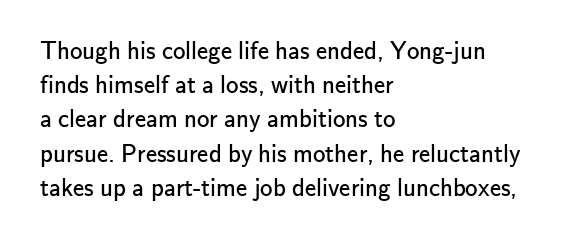
The area under the type is left untouched. A roman cut, with each character standing at attention. Observe the ordinary spacing: letters are neighbours, not strangers. Notice how the passage keeps a crisp vertical edge on the left only.
